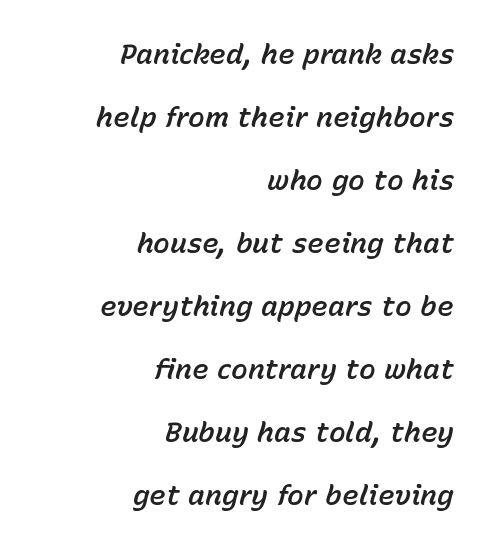
You could not count columns in this text — the font is proportionally spaced. Tracking here is standard; glyphs follow each other at the usual distance. This sample trades compactness for vertical openness between lines. The glyphs look as if they've been sheared to an angle. Check the space under the baseline: it is left empty. These lines stack with their right ends in a neat column.
